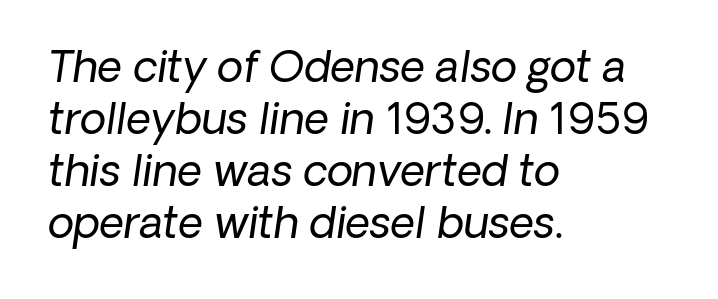
Does extra space separate the letters? No, they use regular spacing. The gap between lines stays unmarked. Each stroke keeps to a modest, everyday thickness or less. These lines are rendered in a variable-pitch font. Layout note: lines flush left. I'd call this a sans setting — the letters go barefoot.
